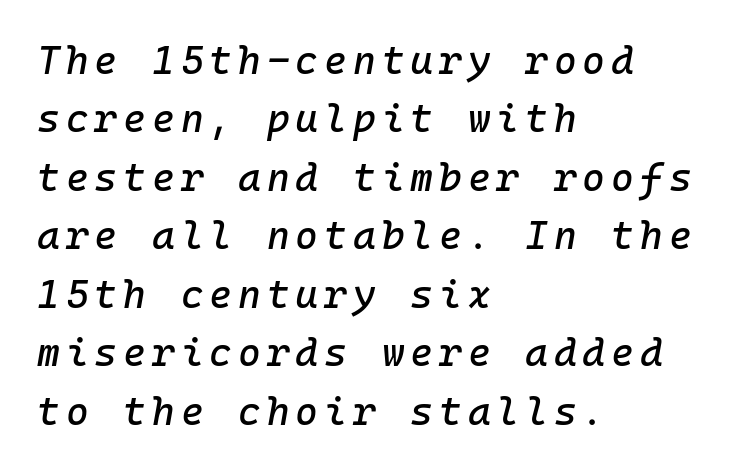
These lines stack with their left ends in a neat column. Every character sits at an angle, as italics do. These lines are rendered in a fixed-pitch font. What's the leading like? Ordinary, nothing unusual.
